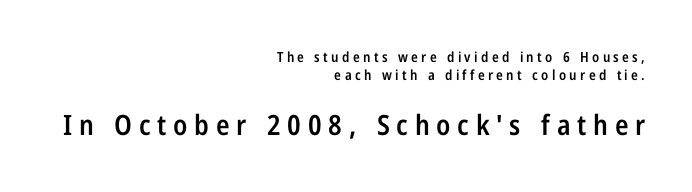
The image shows 28 px semibold, condensed sans-serif type, upright; set right-aligned, normal line spacing (1.28x), unusually wide letter spacing (+0.24 em), not underlined; the second (bottom) block is 2.0x larger; low stroke contrast and a medium x-height.
